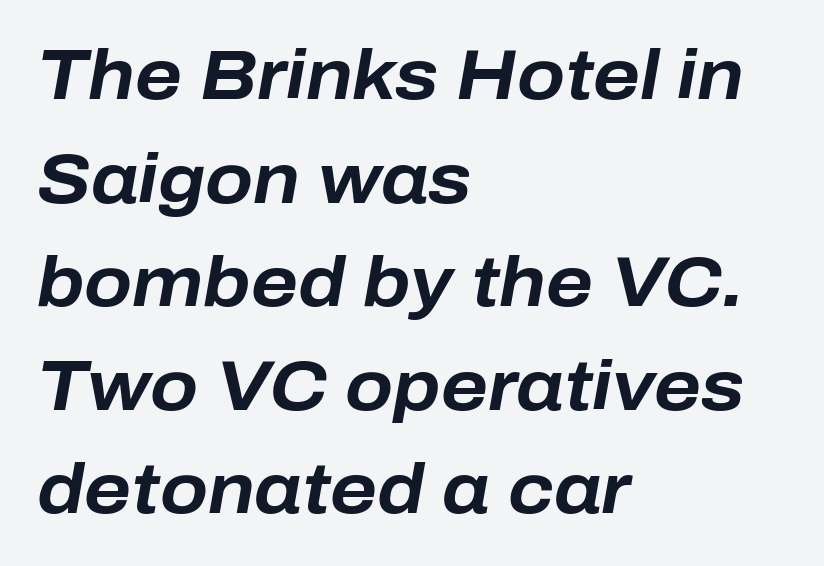
{"italic": "yes", "lean": "right", "slant_degrees": 10, "bold": "yes", "weight": "bold", "width": "normal", "stroke_contrast": "low", "x_height": "medium", "monospaced": "no", "underline": "no", "align": "left", "line_spacing": "normal", "line_spacing_ratio": 1.48, "letter_spacing": "normal", "letter_spacing_em": 0.0, "glyph_px": 70}
